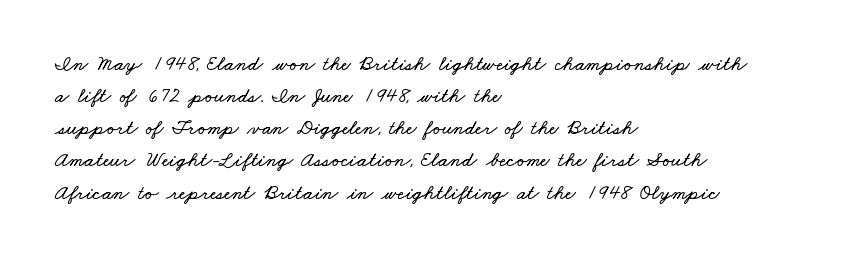
{"underline": "no", "align": "left", "line_spacing": "normal", "line_spacing_ratio": 1.53, "letter_spacing": "normal", "letter_spacing_em": 0.0, "glyph_px": 21}
